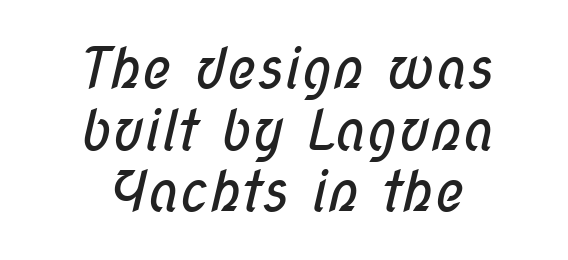
The strokes carry an ordinary text weight at most. The letters carry no serifs — their stems end cleanly without finishing strokes. Is this a fixed-width face? No — the glyphs have proportional, varying widths. Each word holds together tightly as a unit, with standard inter-letter gaps. The words here are not underlined.
